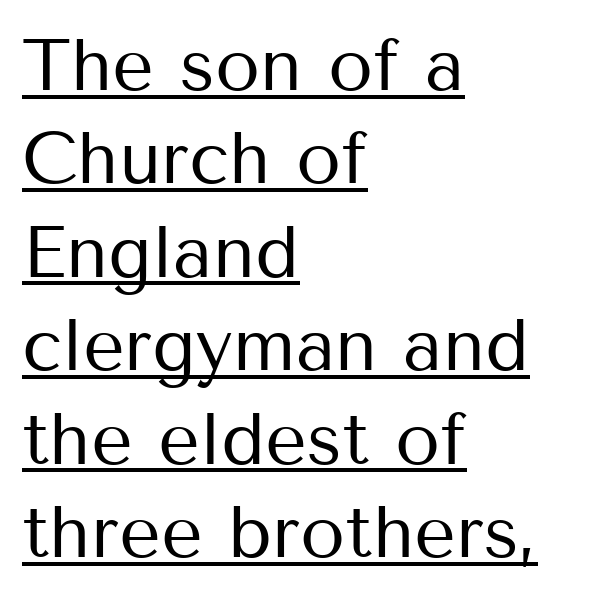
The image shows 73 px regular-weight sans-serif type, upright; set left-aligned, normal line spacing (1.28x), normal letter spacing, underlined; medium stroke contrast and a medium x-height.
